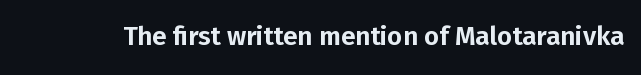
Q: Is the text italic (slanted)? A: No, it is upright.
Q: Is the text underlined? A: No.
Q: Is the spacing between letters normal or unusually wide? A: Normal.
